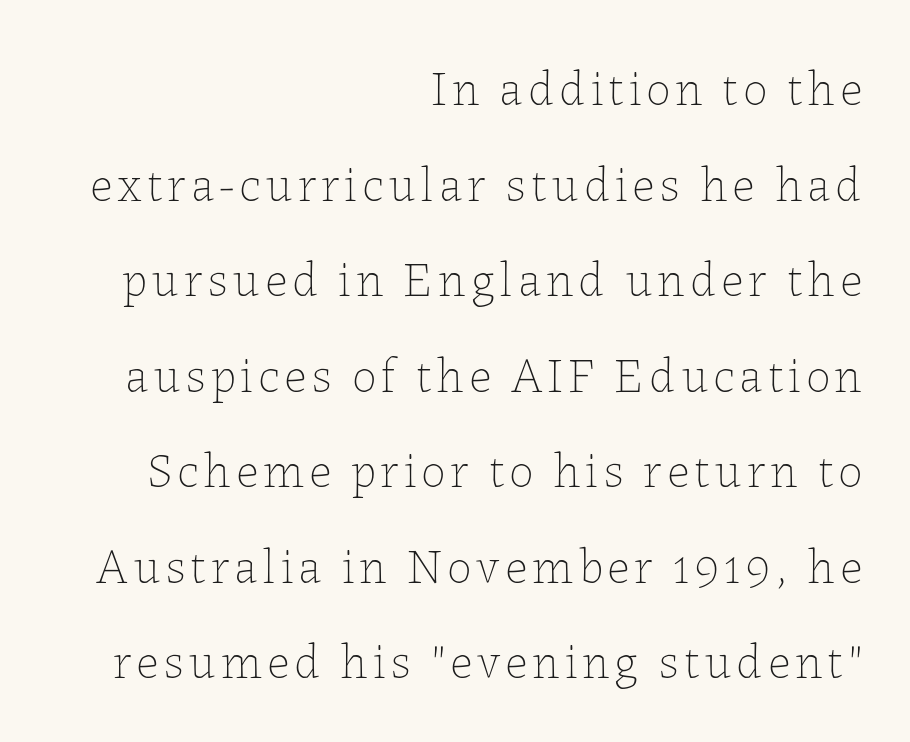
Widely set lines give the paragraph a tall, airy silhouette. Horizontally, the lines are justified to the trailing edge only. Descender tails drop into unmarked territory. Quick note: not italic, upright. Spacing verdict: proportional, widths tailored to each character.
